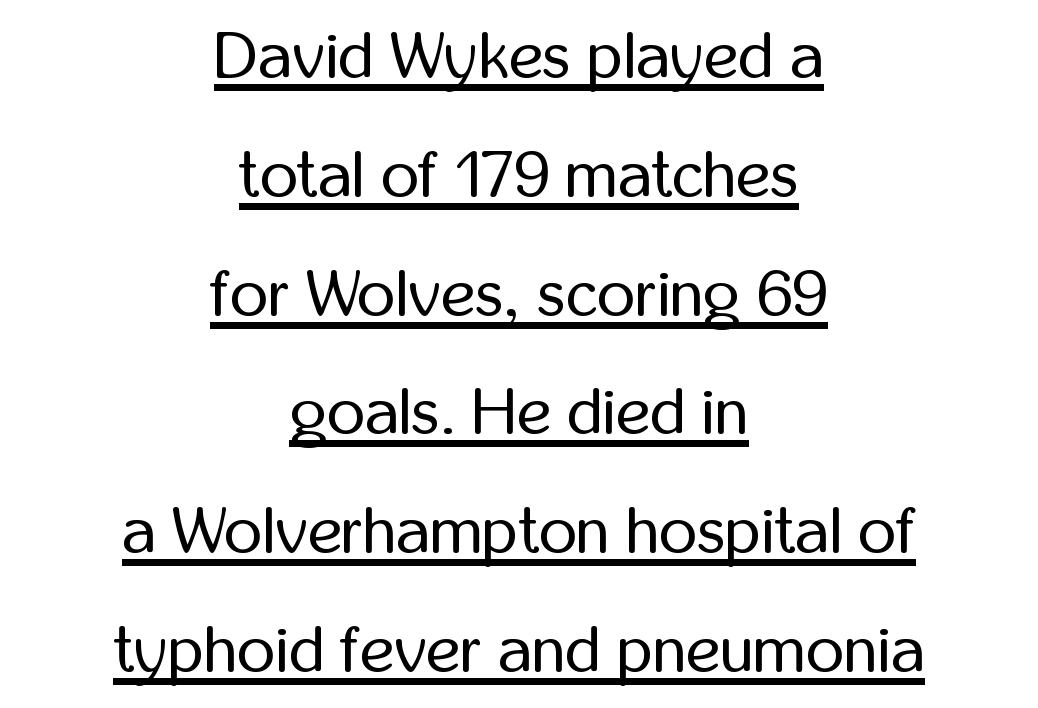
Q: Is the text bold? A: No.
Q: Is the text italic (slanted)? A: No, it is upright.
Q: Is the typeface a serif or a sans-serif typeface? A: Sans-serif.
Q: Is the text underlined? A: Yes.
Q: How is the paragraph aligned? A: Centered.
Q: Is the spacing between letters normal or unusually wide? A: Normal.
Q: Width (condensed, normal, or wide)? A: Condensed.
Q: Stroke contrast? A: Low.
Q: x-height? A: Medium.
Q: Monospaced? A: No.
